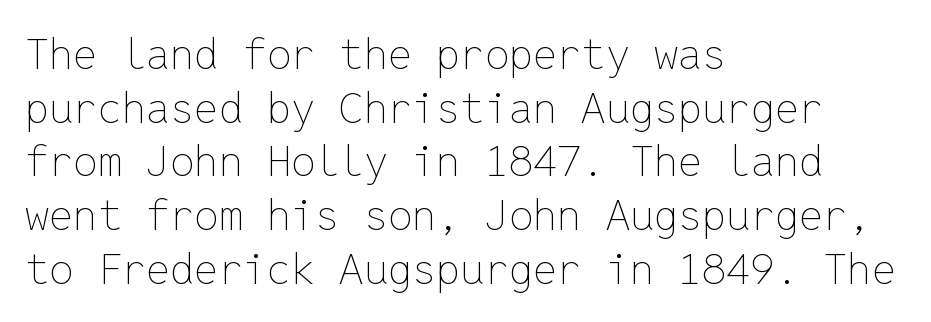
{"italic": "no", "bold": "no", "weight": "thin", "width": "normal", "stroke_contrast": "low", "x_height": "medium", "monospaced": "yes", "underline": "no", "align": "left", "line_spacing": "normal", "line_spacing_ratio": 1.25, "letter_spacing": "normal", "letter_spacing_em": 0.0, "glyph_px": 43}
